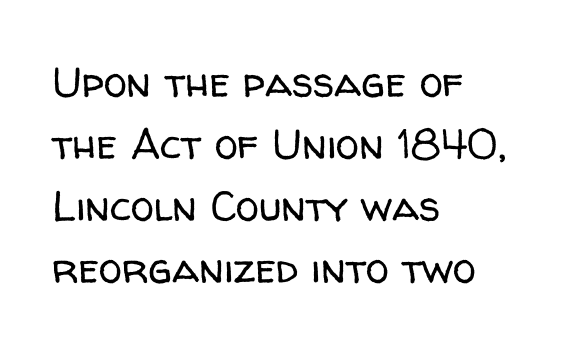
{"serif": "no", "italic": "no", "bold": "no", "weight": "regular", "width": "normal", "stroke_contrast": "low", "x_height": "medium", "monospaced": "no", "underline": "no", "align": "left", "line_spacing": "normal", "line_spacing_ratio": 1.48, "letter_spacing": "normal", "letter_spacing_em": 0.0, "glyph_px": 42}
